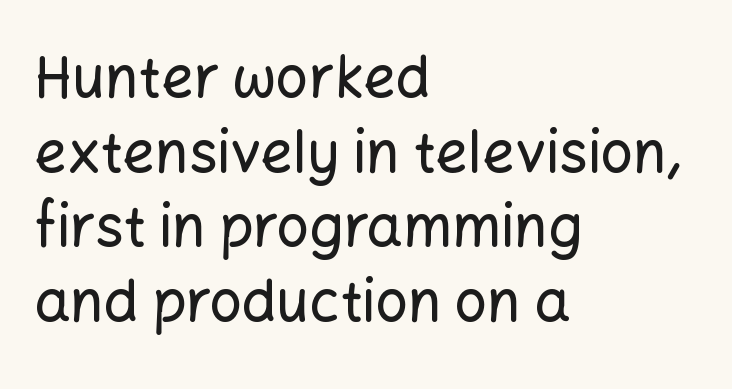
Q: Is the text italic (slanted)? A: No, it is upright.
Q: Is the typeface a serif or a sans-serif typeface? A: Sans-serif.
Q: Is the text underlined? A: No.
Q: How is the paragraph aligned? A: Left-aligned.
Q: Is the spacing between letters normal or unusually wide? A: Normal.
Q: Is the spacing between lines tight, normal or loose? A: Normal.
Q: Width (condensed, normal, or wide)? A: Normal.
Q: Stroke contrast? A: Low.
Q: x-height? A: Medium.
Q: Monospaced? A: No.
